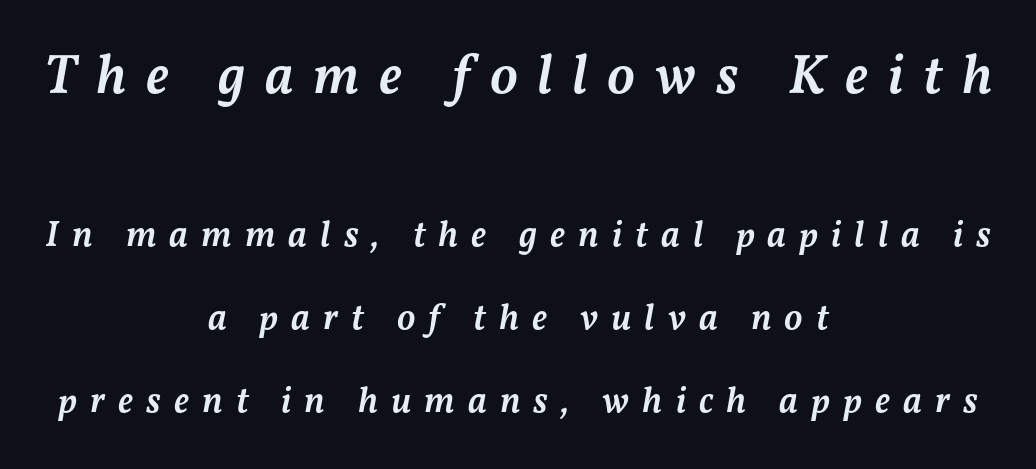
Q: Is the text bold? A: Semi-bold.
Q: Is the text italic (slanted)? A: Yes, it leans right by about 11 degrees.
Q: Is the text underlined? A: No.
Q: How is the paragraph aligned? A: Centered.
Q: Is the spacing between letters normal or unusually wide? A: Unusually wide.
Q: Is the spacing between lines tight, normal or loose? A: Loose.
Q: Which block of text is set in a larger size, the first (top) or the second (bottom)? A: The first (top) one.
Q: Width (condensed, normal, or wide)? A: Normal.
Q: Stroke contrast? A: Medium.
Q: x-height? A: Medium.
Q: Monospaced? A: No.
